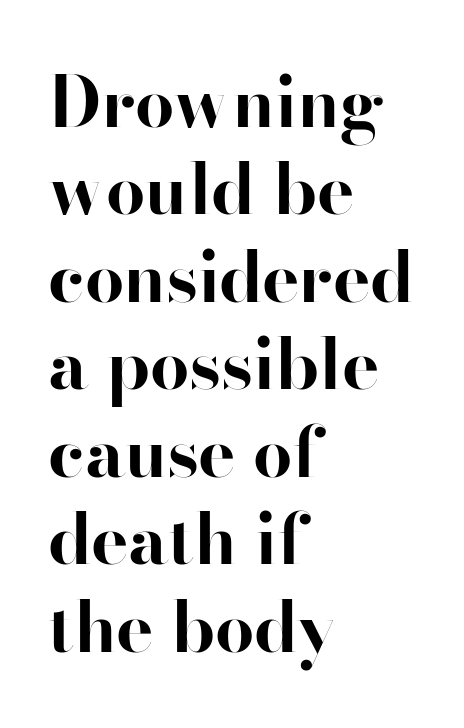
Does the lettering tilt? It doesn't — this is upright. Proportional: the letters do not fall into vertical columns. No feet cap the strokes, marking this as sans-serif type. Strong, thick strokes mark this as bold type.
